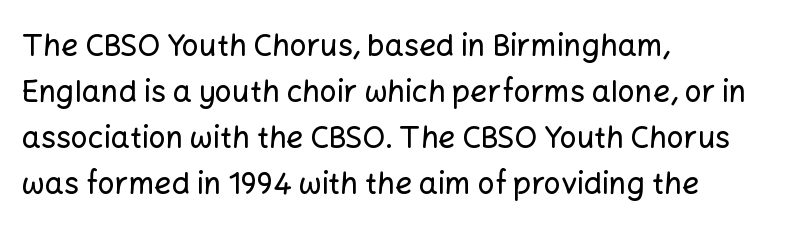
Casual observation: everything's shoved over to the left. Whoever set this chose a conventional vertical rhythm. Unlike italic type, these characters show no tilt at all. Compared with typical body copy, the letter spacing here is the same. The baseline area is clear. Regarding serifs, this sample does without them.
